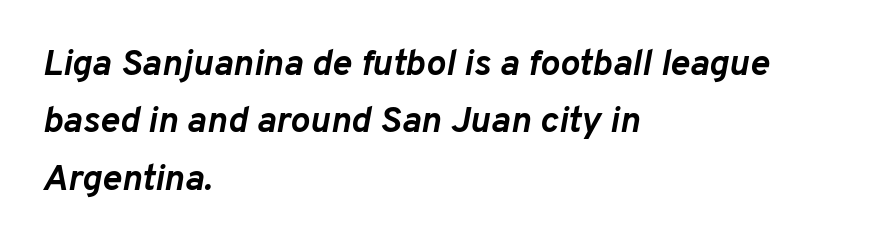
Quick note: interline space is typical. Does the copy run flush right? No — it runs flush left. Caption: standard tracking, unaltered. Varying glyph widths throughout — classic text-font behaviour.
